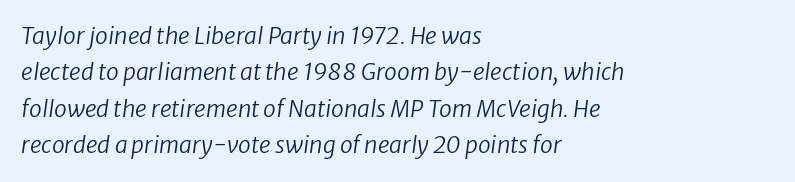
The image shows 23 px text type; set left-aligned, normal line spacing (1.58x), normal letter spacing, not underlined.
